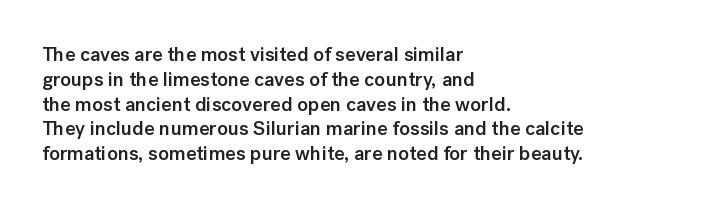
Q: Is the text bold? A: Semi-bold.
Q: Is the text italic (slanted)? A: No, it is upright.
Q: Is the text underlined? A: No.
Q: How is the paragraph aligned? A: Left-aligned.
Q: Is the spacing between letters normal or unusually wide? A: Normal.
